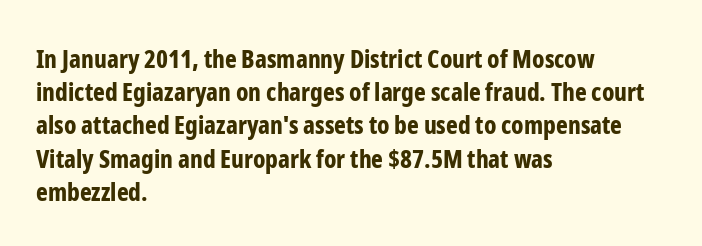
One-word summary of the alignment: left. Compared with an ordinary text face, these strokes are far heavier — a full bold. Interline gaps are of average width in this sample. Letter spacing: default. The baseline area is clear. The letters stand upright; this is a roman face.
